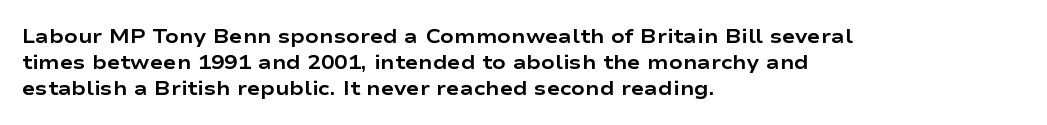
The image shows 20 px bold type, upright; set left-aligned, normal line spacing (1.3x), normal letter spacing, not underlined.
